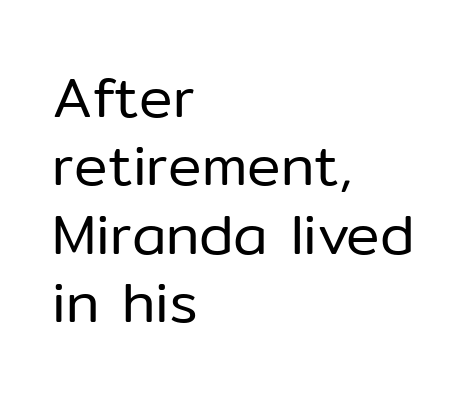
The string is rendered with underlining switched off. The paragraph shown leans on its left margin. Think of a printed novel: that variable character pitch is what you see here. A quiet, ordinary-to-light weight characterises the typeface. Notice how the stems are strictly vertical — no italics here.
